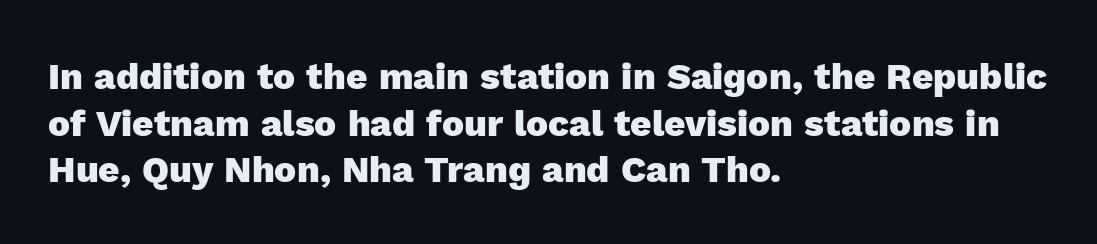
Rendered with straight, roman letterforms. Proportional: the letters do not fall into vertical columns. There is no visible air inserted between adjacent glyphs. Emphasis by weight is at full strength: bold. Any mark beneath the type? The region is blank. These lines sit exactly where default settings would place them.
